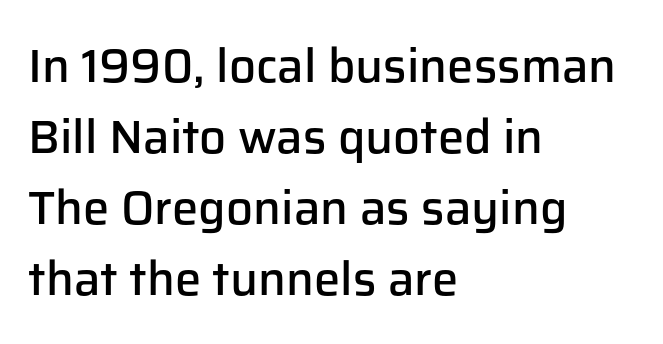
Bare-footed words on every line. The letters advance in unequal steps, a hallmark of proportional type. Do the letters lean? They stand straight. Notice the strokes are somewhat thickened but not fully heavy: this is a semibold. Notice how descenders clear the ascenders below comfortably — that's standard leading.
